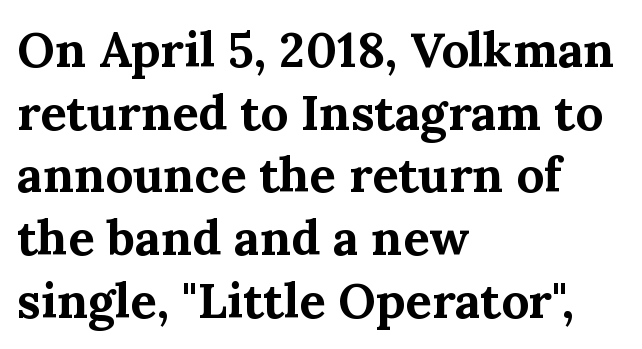
Interline gaps are of average width in this sample. This is roman type, the default non-slanted kind. A dark, heavy texture on the line: the type is bold. You could not count columns in this text — the font is proportionally spaced. There is no visible air inserted between adjacent glyphs.
